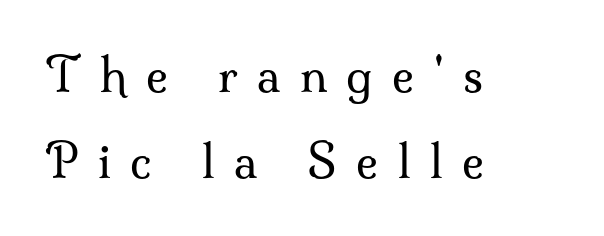
{"serif": "yes", "italic": "no", "bold": "no", "weight": "regular", "width": "normal", "stroke_contrast": "medium", "x_height": "small", "monospaced": "no", "underline": "no", "align": "left", "line_spacing_ratio": 1.86, "letter_spacing": "wide", "letter_spacing_em": 0.42, "glyph_px": 46}
